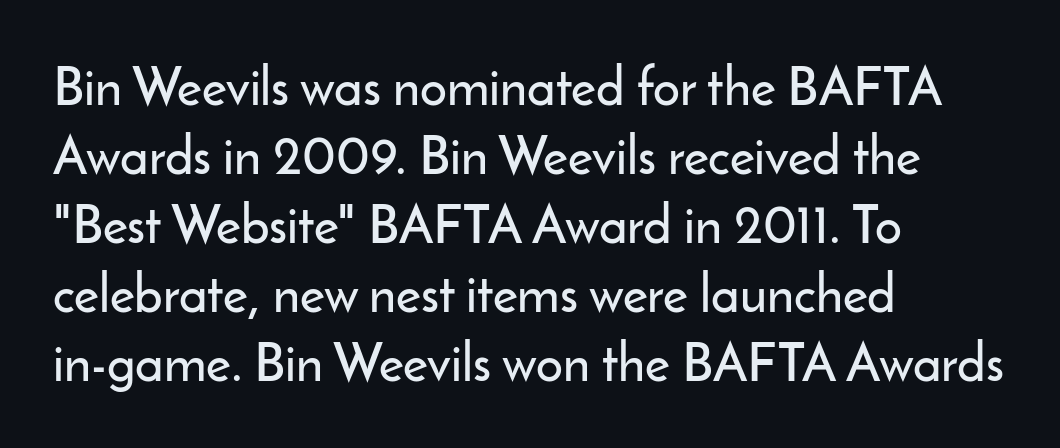
Q: Is the text italic (slanted)? A: No, it is upright.
Q: Is the typeface a serif or a sans-serif typeface? A: Sans-serif.
Q: Is the text underlined? A: No.
Q: How is the paragraph aligned? A: Left-aligned.
Q: Is the spacing between letters normal or unusually wide? A: Normal.
Q: Is the spacing between lines tight, normal or loose? A: Normal.
Q: Width (condensed, normal, or wide)? A: Normal.
Q: Stroke contrast? A: Low.
Q: x-height? A: Small.
Q: Monospaced? A: No.
